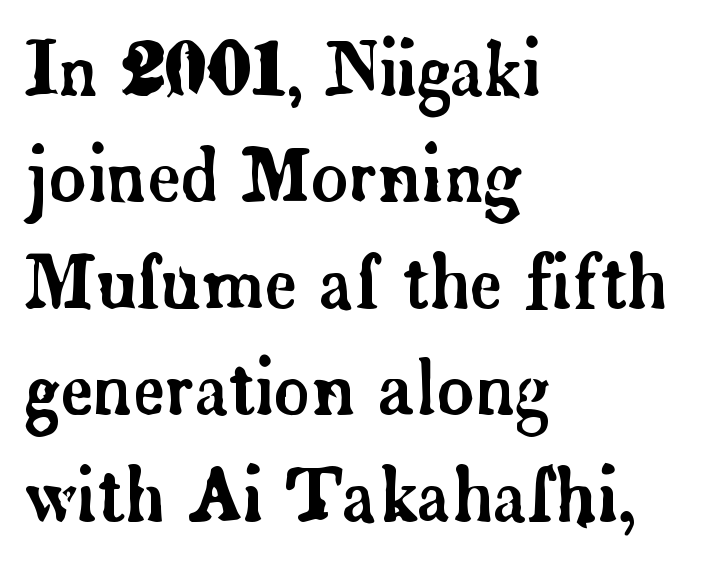
A typesetter would call this leading conventional body-copy spacing. One-word summary of the alignment: left. Font category for this specimen: serif. In terms of letterspacing, this is plain default setting. Proportional: the letters do not fall into vertical columns. The letters stand upright; this is a roman face.
